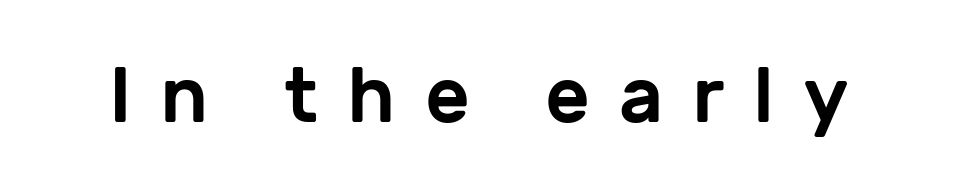
The image shows 78 px sans-serif type, upright; set unusually wide letter spacing (+0.37 em), not underlined; low stroke contrast and a medium x-height.
